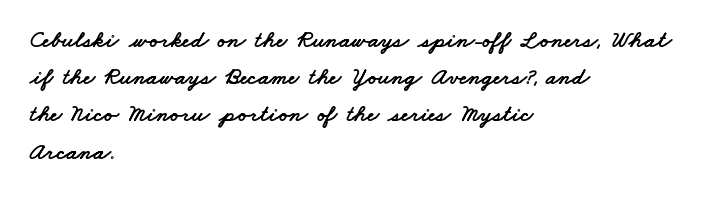
Q: Is the text underlined? A: No.
Q: How is the paragraph aligned? A: Left-aligned.
Q: Is the spacing between letters normal or unusually wide? A: Normal.
Q: Is the spacing between lines tight, normal or loose? A: Normal.
